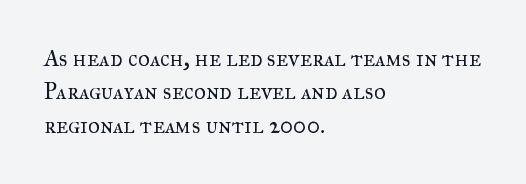
{"italic": "no", "bold": "no", "underline": "no", "align": "left", "line_spacing": "normal", "line_spacing_ratio": 1.45, "letter_spacing": "normal", "letter_spacing_em": 0.0, "glyph_px": 23}
